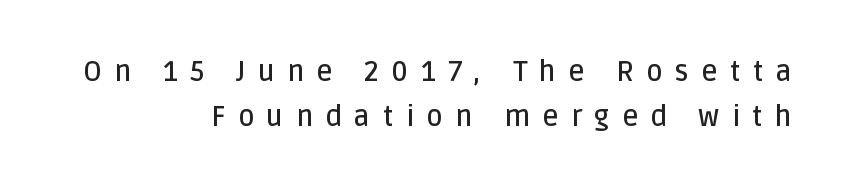
{"serif": "no", "italic": "no", "bold": "semi", "weight": "semibold", "width": "normal", "stroke_contrast": "low", "x_height": "large", "monospaced": "no", "underline": "no", "align": "right", "line_spacing": "normal", "line_spacing_ratio": 1.61, "letter_spacing": "wide", "letter_spacing_em": 0.44, "glyph_px": 28}
